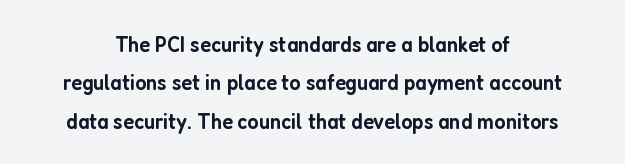
The image shows 23 px text type, upright; set centered, normal line spacing (1.67x), normal letter spacing, not underlined.
